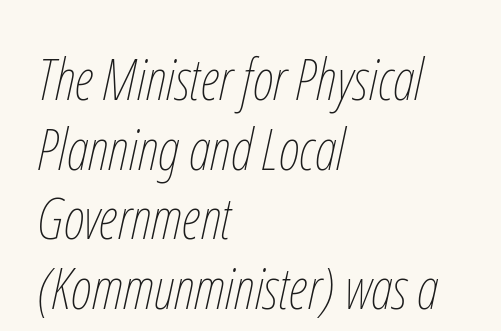
This rendering leaves character spacing at its baseline value. Think of a printed novel: that variable character pitch is what you see here. A typesetter would mark this as italic. The area under the type is left untouched. No extra ink here — the face is not bold.
